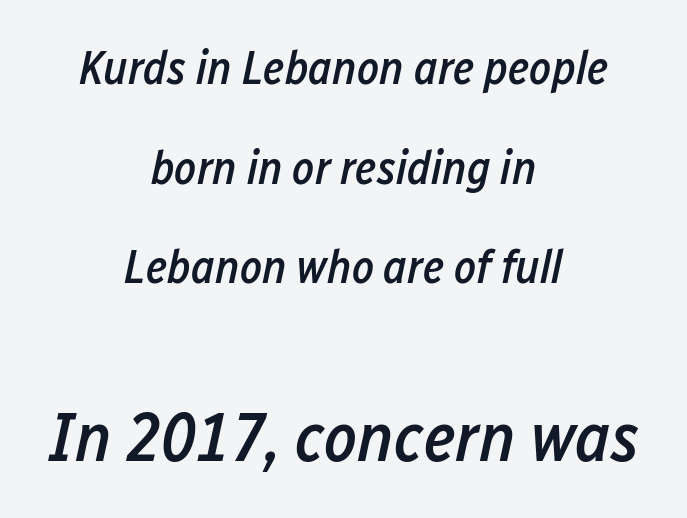
The image shows 70 px semibold, condensed type, italic (leaning right); set centered, loose line spacing (2.12x), normal letter spacing, not underlined; the second (bottom) block is 1.49x larger; low stroke contrast and a medium x-height.
